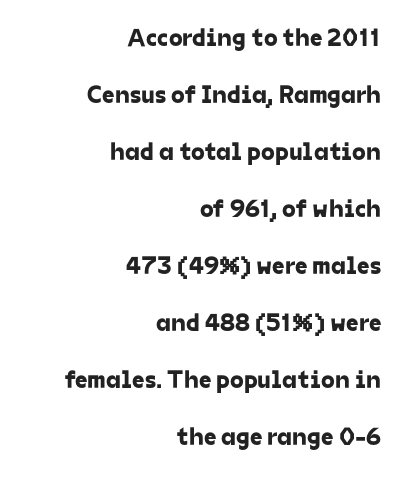
{"underline": "no", "align": "right", "line_spacing": "loose", "line_spacing_ratio": 2.28, "letter_spacing": "normal", "letter_spacing_em": 0.0, "glyph_px": 25}
